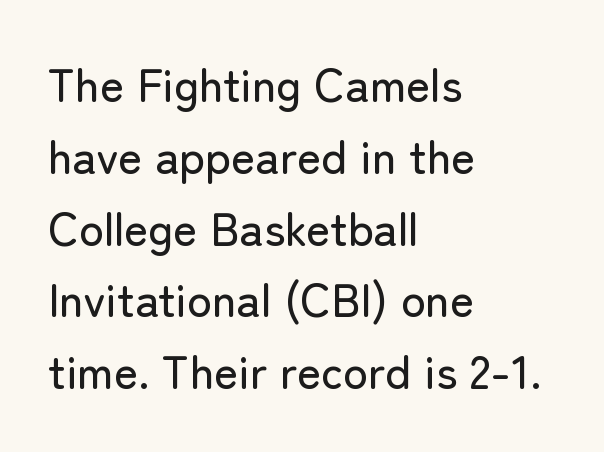
The image shows 46 px sans-serif type, upright; set left-aligned, normal line spacing (1.56x), normal letter spacing, not underlined; low stroke contrast and a medium x-height.
